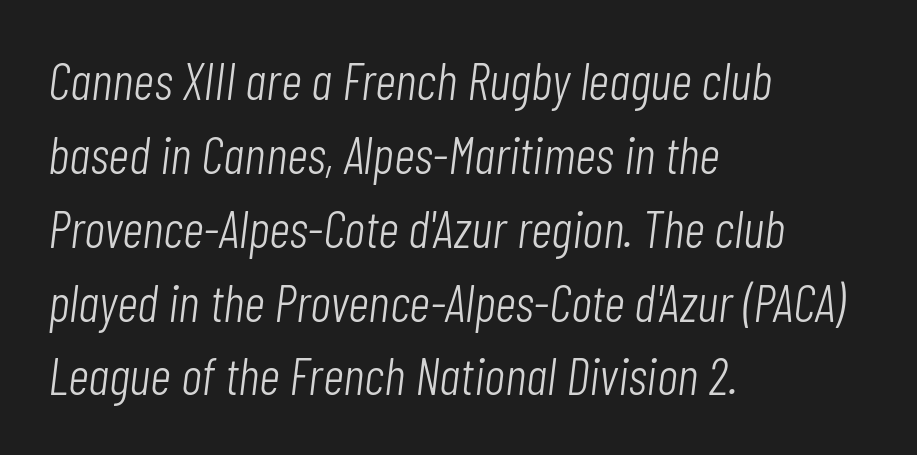
Is the type slanted? Yes — the strokes lean at a clear angle. Is the block centered? No — it sits flush against the left margin. Looks like regular typesetting: each glyph gets only the width it needs. Compared with typical body copy, the letter spacing here is the same. A clean baseline with only descenders dipping below it.
